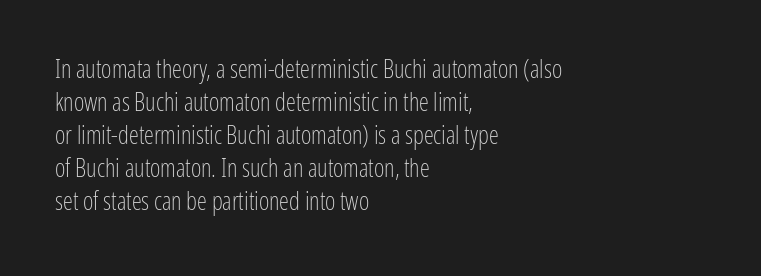
The image shows 25 px text type, upright; set left-aligned, normal line spacing (1.32x), normal letter spacing, not underlined.
